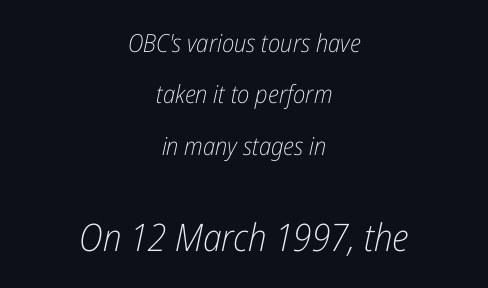
Q: Is the text bold? A: No.
Q: Is the text italic (slanted)? A: Yes, it leans right by about 12 degrees.
Q: Is the text underlined? A: No.
Q: How is the paragraph aligned? A: Centered.
Q: Is the spacing between letters normal or unusually wide? A: Normal.
Q: Is the spacing between lines tight, normal or loose? A: Loose.
Q: Which block of text is set in a larger size, the first (top) or the second (bottom)? A: The second (bottom) one.
Q: Width (condensed, normal, or wide)? A: Condensed.
Q: Stroke contrast? A: Low.
Q: x-height? A: Medium.
Q: Monospaced? A: No.
